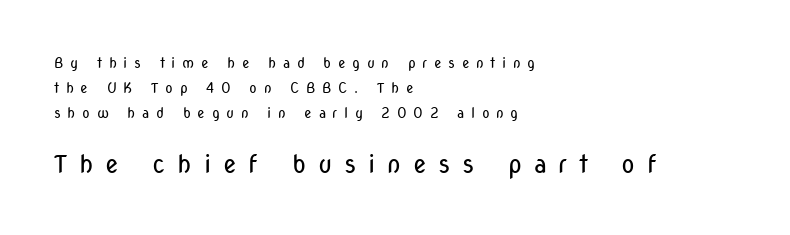
Q: Is the text bold? A: No.
Q: Is the text italic (slanted)? A: No, it is upright.
Q: Is the text underlined? A: No.
Q: How is the paragraph aligned? A: Left-aligned.
Q: Is the spacing between letters normal or unusually wide? A: Unusually wide.
Q: Which block of text is set in a larger size, the first (top) or the second (bottom)? A: The second (bottom) one.
